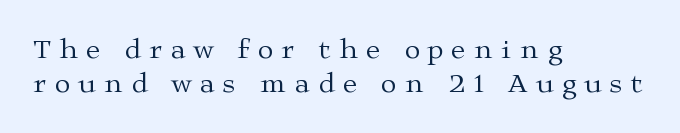
Q: Is the text bold? A: No.
Q: Is the text italic (slanted)? A: No, it is upright.
Q: Is the typeface a serif or a sans-serif typeface? A: Serif.
Q: Is the text underlined? A: No.
Q: How is the paragraph aligned? A: Left-aligned.
Q: Is the spacing between letters normal or unusually wide? A: Unusually wide.
Q: Width (condensed, normal, or wide)? A: Wide.
Q: Stroke contrast? A: Medium.
Q: x-height? A: Medium.
Q: Monospaced? A: No.
